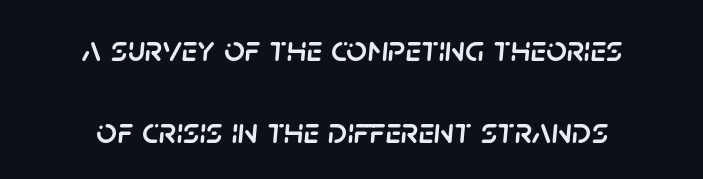
{"italic": "yes", "lean": "right", "slant_degrees": 5, "width": "normal", "stroke_contrast": "low", "x_height": "large", "monospaced": "no", "underline": "no", "align": "center", "line_spacing": "loose", "line_spacing_ratio": 2.27, "letter_spacing": "normal", "letter_spacing_em": 0.0, "glyph_px": 36}
